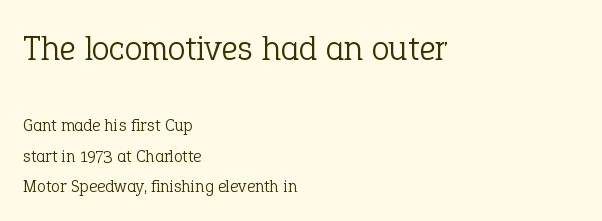
Q: Is the text bold? A: No.
Q: Is the text italic (slanted)? A: No, it is upright.
Q: Is the typeface a serif or a sans-serif typeface? A: Serif.
Q: Is the text underlined? A: No.
Q: How is the paragraph aligned? A: Left-aligned.
Q: Is the spacing between letters normal or unusually wide? A: Normal.
Q: Is the spacing between lines tight, normal or loose? A: Normal.
Q: Which block of text is set in a larger size, the first (top) or the second (bottom)? A: The first (top) one.
Q: Width (condensed, normal, or wide)? A: Normal.
Q: Stroke contrast? A: Low.
Q: x-height? A: Medium.
Q: Monospaced? A: No.
